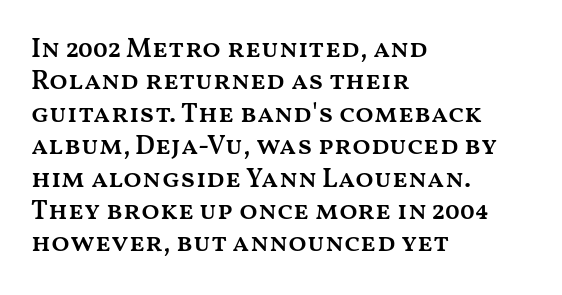
{"italic": "no", "bold": "semi", "underline": "no", "align": "left", "line_spacing_ratio": 1.2, "letter_spacing": "normal", "letter_spacing_em": 0.0, "glyph_px": 27}
